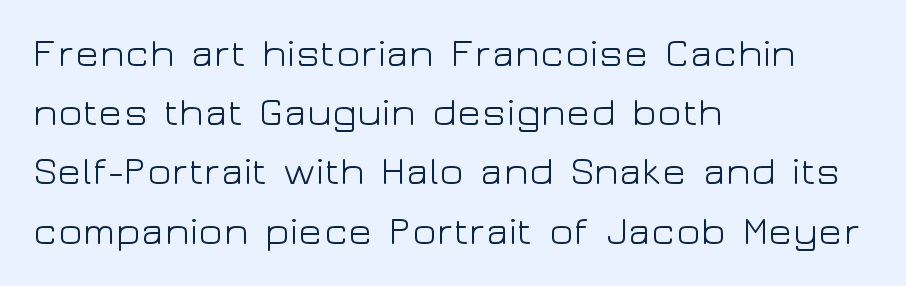
{"serif": "no", "italic": "no", "bold": "no", "weight": "light", "width": "wide", "stroke_contrast": "low", "x_height": "medium", "monospaced": "no", "underline": "no", "align": "left", "line_spacing": "normal", "line_spacing_ratio": 1.48, "letter_spacing": "normal", "letter_spacing_em": 0.0, "glyph_px": 40}
